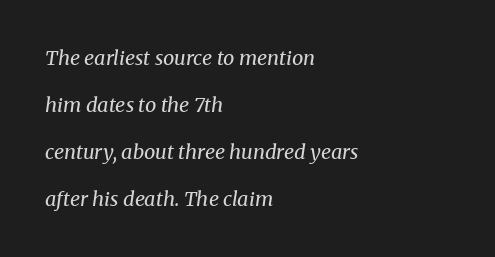
The image shows 20 px text type, italic (leaning right); set left-aligned, loose line spacing (2.35x), normal letter spacing, not underlined.
